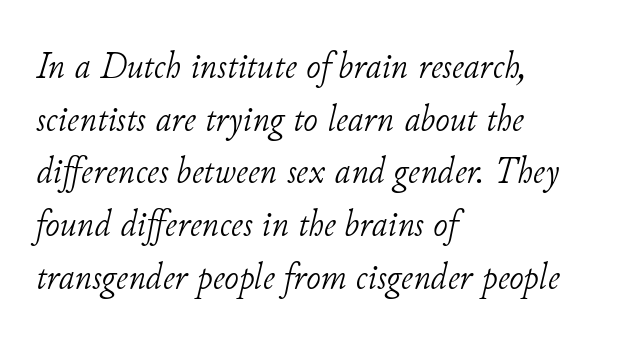
Q: Is the text bold? A: No.
Q: Is the text italic (slanted)? A: Yes, it leans right by about 11 degrees.
Q: Is the typeface a serif or a sans-serif typeface? A: Serif.
Q: Is the text underlined? A: No.
Q: How is the paragraph aligned? A: Left-aligned.
Q: Is the spacing between letters normal or unusually wide? A: Normal.
Q: Is the spacing between lines tight, normal or loose? A: Normal.
Q: Width (condensed, normal, or wide)? A: Normal.
Q: Stroke contrast? A: Low.
Q: x-height? A: Small.
Q: Monospaced? A: No.
